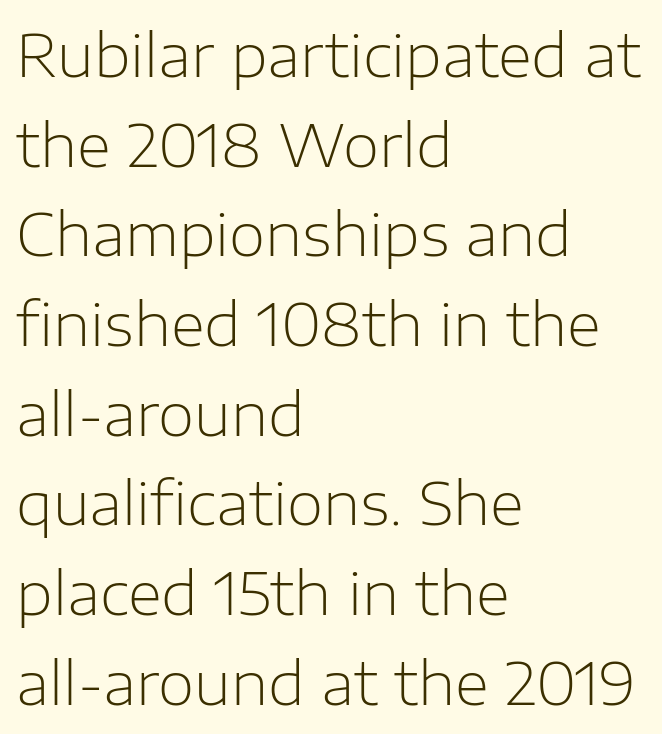
Spacing verdict: proportional, widths tailored to each character. The baseline area is clear. The setting favours the left margin, as ordinary paragraphs usually do. Serif or sans? Sans — the stroke terminals are bare.
